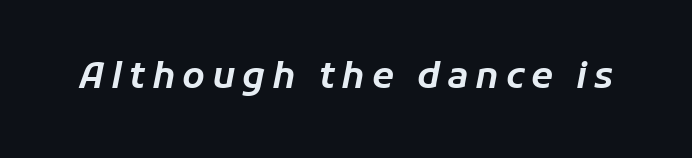
Q: Is the text italic (slanted)? A: Yes, it leans right by about 11 degrees.
Q: Is the text underlined? A: No.
Q: Width (condensed, normal, or wide)? A: Normal.
Q: Stroke contrast? A: Low.
Q: x-height? A: Medium.
Q: Monospaced? A: No.
